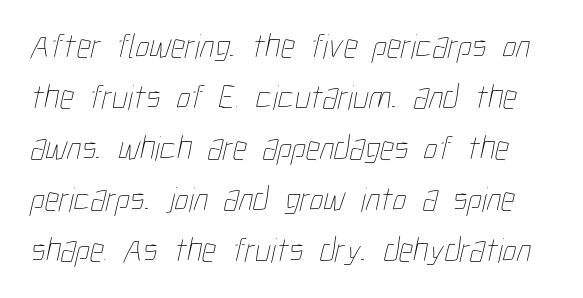
The image shows 35 px thin, condensed type; set normal line spacing (1.46x), normal letter spacing, not underlined; low stroke contrast and a medium x-height.
